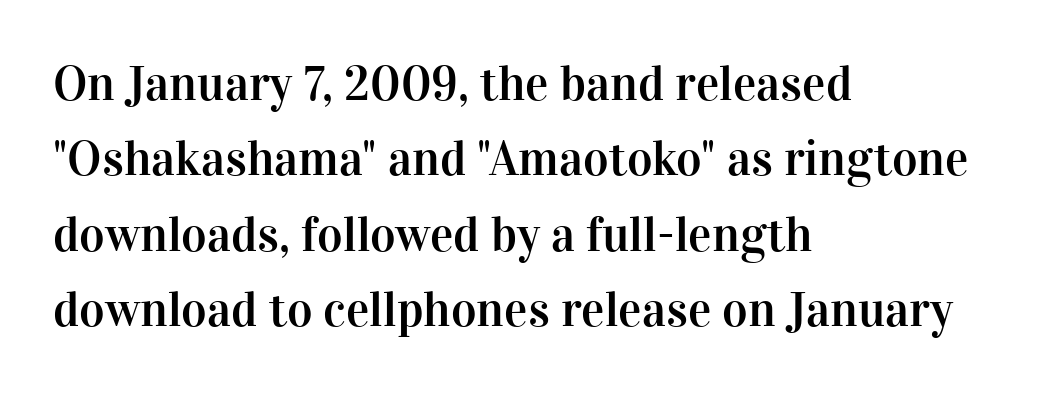
Q: Is the text italic (slanted)? A: No, it is upright.
Q: Is the typeface a serif or a sans-serif typeface? A: Serif.
Q: Is the text underlined? A: No.
Q: How is the paragraph aligned? A: Left-aligned.
Q: Is the spacing between letters normal or unusually wide? A: Normal.
Q: Is the spacing between lines tight, normal or loose? A: Normal.
Q: Width (condensed, normal, or wide)? A: Normal.
Q: Stroke contrast? A: High.
Q: x-height? A: Medium.
Q: Monospaced? A: No.
